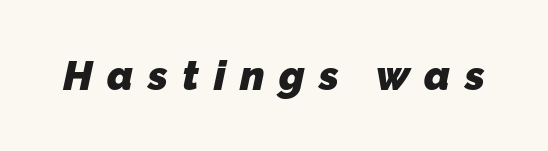
You could only call the tracking loose — the letters float apart. Typesetter's note: full bold, strokes at maximum text heaviness. Underlining? Definitely not there. The letters carry no serifs — their stems end cleanly without finishing strokes. The face used here is proportionally spaced, like ordinary book or web type.
